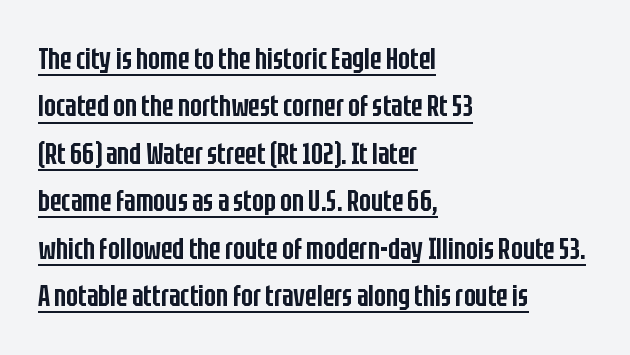
The image shows 31 px semibold, condensed sans-serif type, upright; set left-aligned, normal line spacing (1.53x), normal letter spacing, underlined; low stroke contrast and a large x-height.
